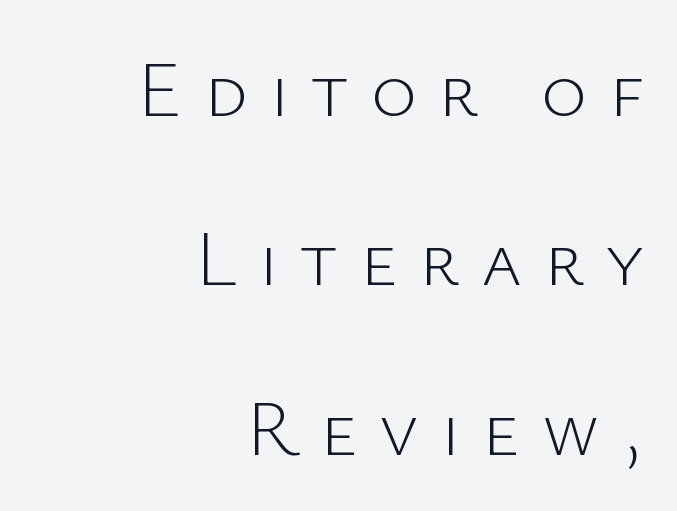
Decoration check: the copy has no underline. Summary of vertical rhythm: relaxed, with wide interline spacing. Teacher's note: observe the even right margin — that is flush-right alignment. The font sits on the lighter half of the weight spectrum, regular included.
